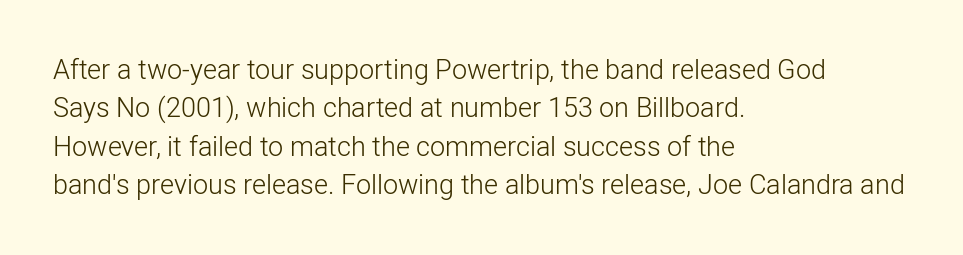
Every row of glyphs begins at an identical x-position on the left. A roman cut, with each character standing at attention. Does the leading feel generous? No, just average. The tracking reads as untouched default to a designer's eye.
